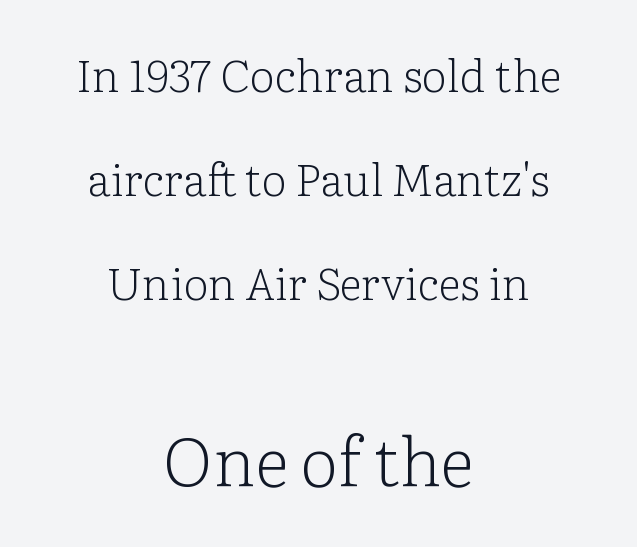
Clear beneath every line of the passage. Is the type heavy? It reads as light-to-regular instead. A roman cut, with each character standing at attention. Horizontal bands of white between lines are thick stripes. The face used here is rendered with its standard letterfit.
